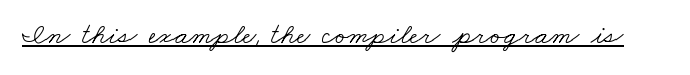
Q: Is the text bold? A: No.
Q: Is the typeface a serif or a sans-serif typeface? A: Serif.
Q: Is the text underlined? A: Yes.
Q: Is the spacing between letters normal or unusually wide? A: Normal.
Q: Width (condensed, normal, or wide)? A: Wide.
Q: Stroke contrast? A: Low.
Q: x-height? A: Small.
Q: Monospaced? A: No.
